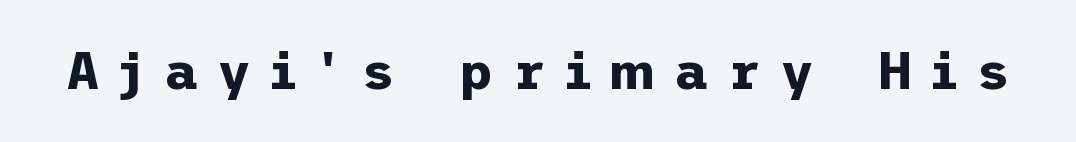
Q: Is the text bold? A: Yes.
Q: Is the text italic (slanted)? A: No, it is upright.
Q: Is the typeface a serif or a sans-serif typeface? A: Sans-serif.
Q: Is the text underlined? A: No.
Q: Is the spacing between letters normal or unusually wide? A: Unusually wide.
Q: Width (condensed, normal, or wide)? A: Normal.
Q: Stroke contrast? A: Low.
Q: x-height? A: Medium.
